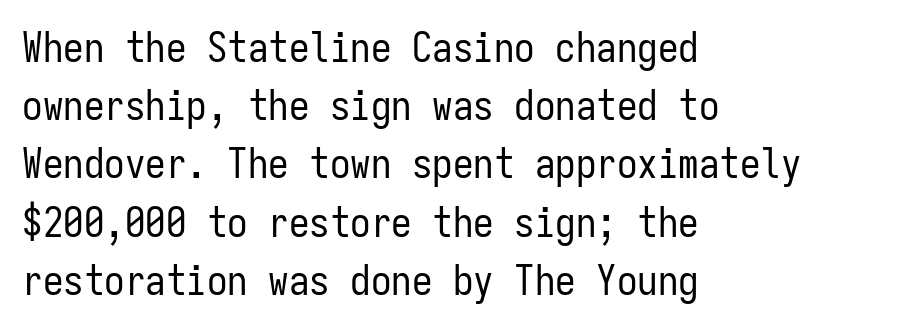
{"serif": "no", "italic": "no", "bold": "no", "weight": "regular", "width": "condensed", "stroke_contrast": "low", "x_height": "medium", "monospaced": "yes", "underline": "no", "align": "left", "line_spacing": "normal", "line_spacing_ratio": 1.42, "letter_spacing": "normal", "letter_spacing_em": 0.0, "glyph_px": 41}
